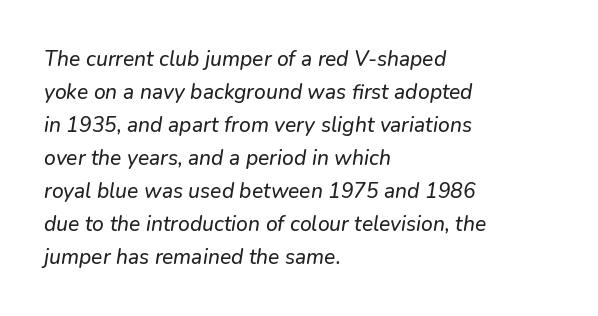
The image shows 21 px text type, italic (leaning right); set left-aligned, normal line spacing (1.57x), normal letter spacing, not underlined.
